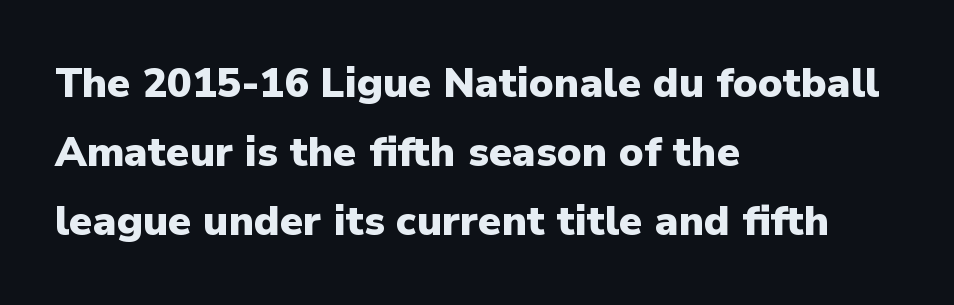
The image shows 41 px heavy sans-serif type, upright; set left-aligned, normal line spacing (1.68x), normal letter spacing, not underlined; low stroke contrast and a medium x-height.
